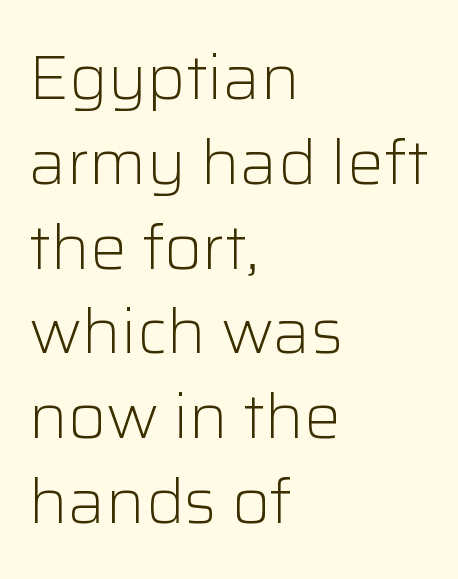
The image shows 61 px light sans-serif type, upright; set left-aligned, normal line spacing (1.39x), normal letter spacing, not underlined; low stroke contrast and a medium x-height.
